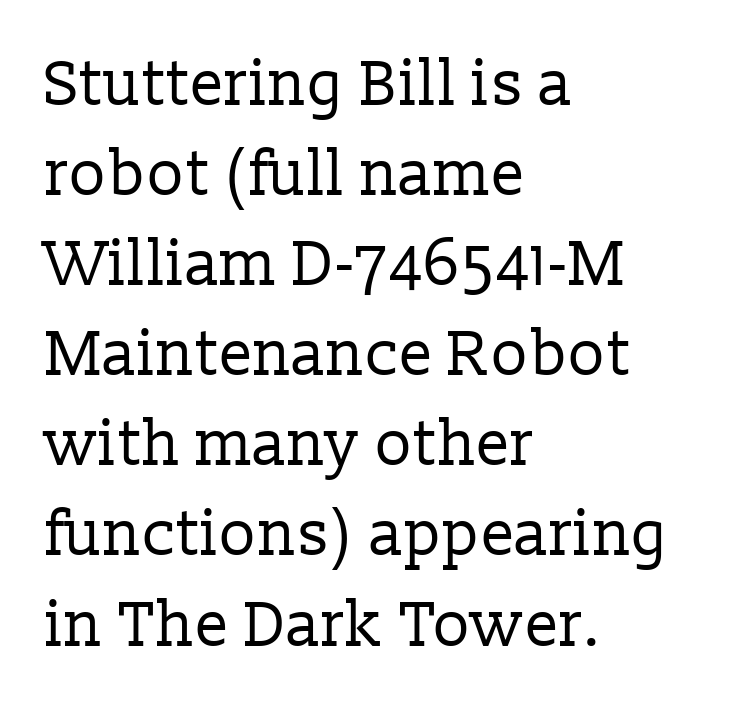
{"serif": "yes", "italic": "no", "bold": "no", "weight": "regular", "width": "normal", "stroke_contrast": "low", "x_height": "medium", "monospaced": "no", "underline": "no", "align": "left", "line_spacing": "normal", "line_spacing_ratio": 1.43, "letter_spacing": "normal", "letter_spacing_em": 0.0, "glyph_px": 63}
